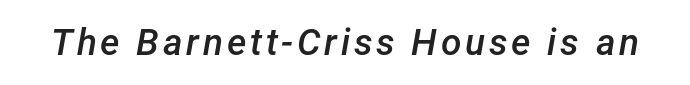
Q: Is the text bold? A: Semi-bold.
Q: Is the text italic (slanted)? A: Yes, it leans right by about 12 degrees.
Q: Is the text underlined? A: No.
Q: Width (condensed, normal, or wide)? A: Normal.
Q: Stroke contrast? A: Low.
Q: x-height? A: Medium.
Q: Monospaced? A: No.
